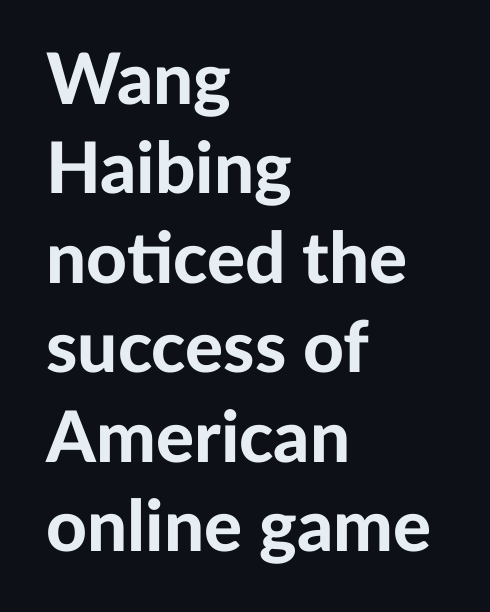
A typesetter would label this face a sans. These lines are rendered in a variable-pitch font. Caption: bold face, heavy strokes. The paragraph has a hard left edge and a soft right edge. The letterforms sit shoulder to shoulder at normal distance. Horizontal bands of white between lines are of average thickness.
